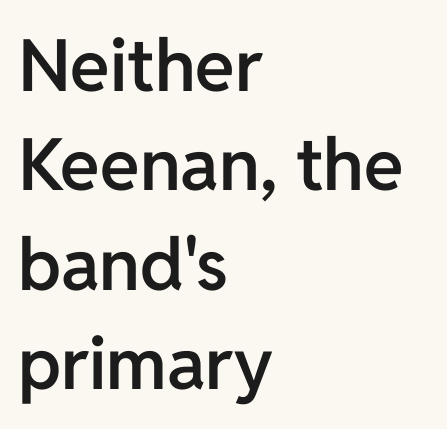
The image shows 72 px semibold sans-serif type, upright; set left-aligned, normal line spacing (1.38x), normal letter spacing, not underlined; low stroke contrast and a medium x-height.
